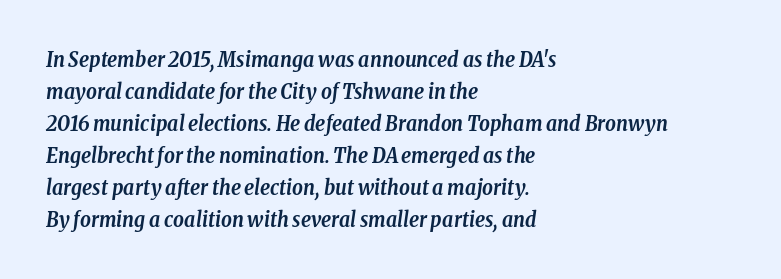
{"italic": "yes", "lean": "right", "slant_degrees": 8, "bold": "yes", "underline": "no", "align": "left", "line_spacing": "normal", "line_spacing_ratio": 1.52, "letter_spacing": "normal", "letter_spacing_em": 0.0, "glyph_px": 21}
